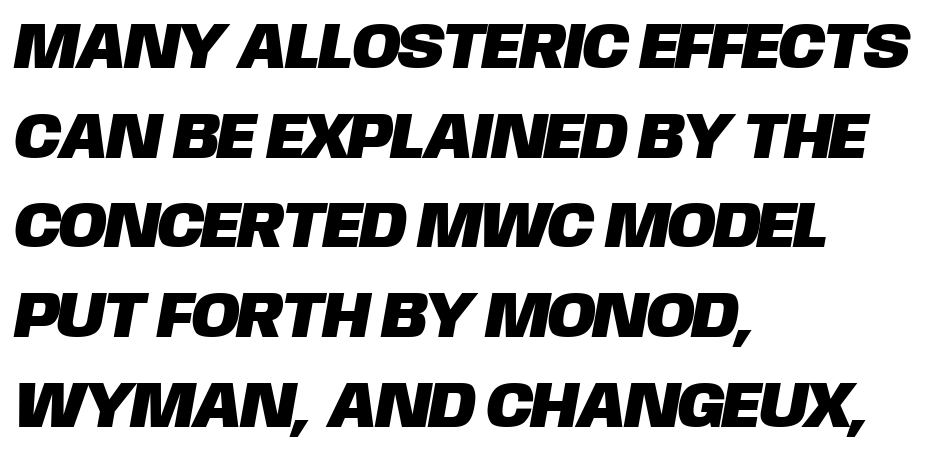
Q: Is the typeface a serif or a sans-serif typeface? A: Sans-serif.
Q: Is the text underlined? A: No.
Q: How is the paragraph aligned? A: Left-aligned.
Q: Is the spacing between letters normal or unusually wide? A: Normal.
Q: Is the spacing between lines tight, normal or loose? A: Normal.
Q: Width (condensed, normal, or wide)? A: Normal.
Q: Stroke contrast? A: Low.
Q: x-height? A: Large.
Q: Monospaced? A: No.
